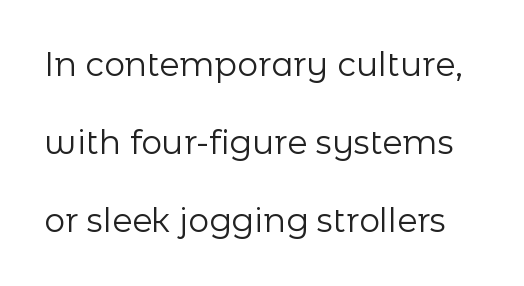
{"serif": "no", "italic": "no", "bold": "no", "weight": "regular", "width": "normal", "stroke_contrast": "low", "x_height": "medium", "monospaced": "no", "underline": "no", "line_spacing": "loose", "line_spacing_ratio": 2.37, "letter_spacing": "normal", "letter_spacing_em": 0.0, "glyph_px": 33}
